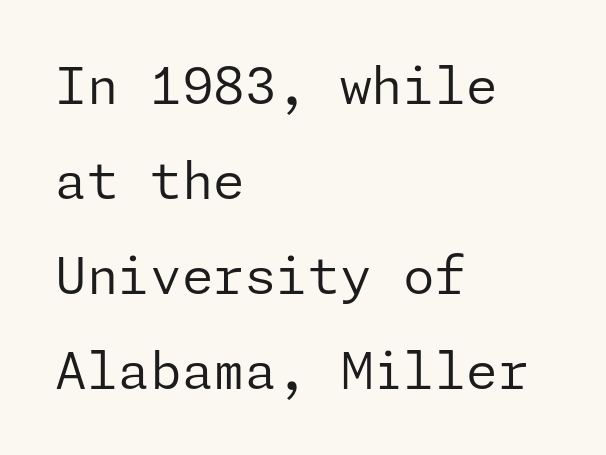
Letter spacing: default. Quick note: underline off. A typesetter would label this face a sans. The strokes are not fattened; the text isn't bold. The rag falls on the right side of this text block. Designer's note — italics off, roman on.
